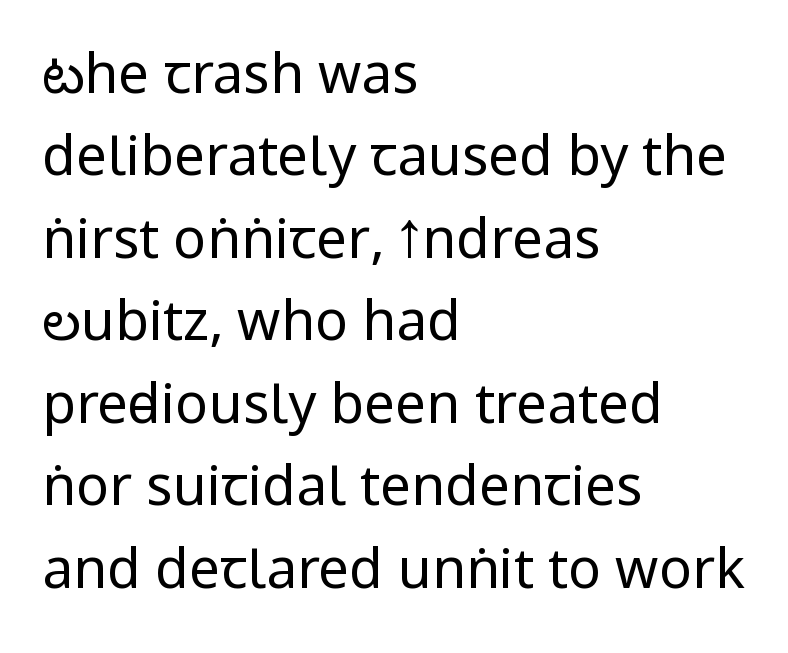
Rendered with straight, roman letterforms. Honestly, the letter spacing is just normal — you wouldn't notice it. Caption: face not bold, strokes unweighted. This rendering uses left alignment, leaving the right contour irregular. Rows of type keep a routine distance in the vertical direction.
